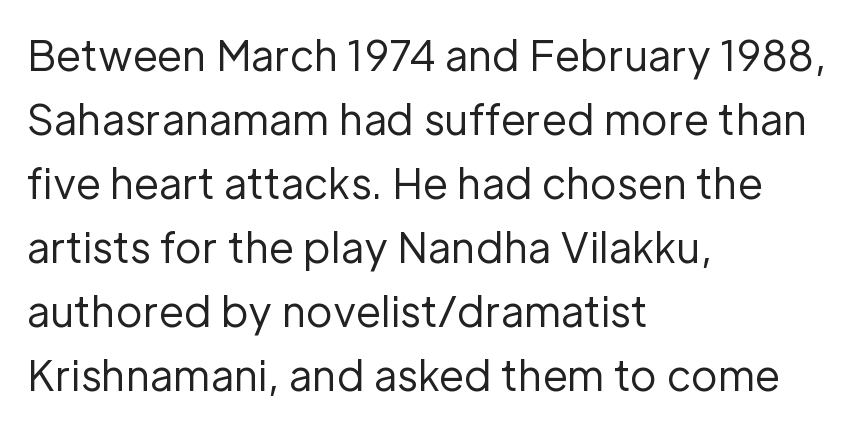
Q: Is the text bold? A: No.
Q: Is the text italic (slanted)? A: No, it is upright.
Q: Is the typeface a serif or a sans-serif typeface? A: Sans-serif.
Q: Is the text underlined? A: No.
Q: How is the paragraph aligned? A: Left-aligned.
Q: Is the spacing between letters normal or unusually wide? A: Normal.
Q: Is the spacing between lines tight, normal or loose? A: Normal.
Q: Width (condensed, normal, or wide)? A: Normal.
Q: Stroke contrast? A: Low.
Q: x-height? A: Medium.
Q: Monospaced? A: No.
